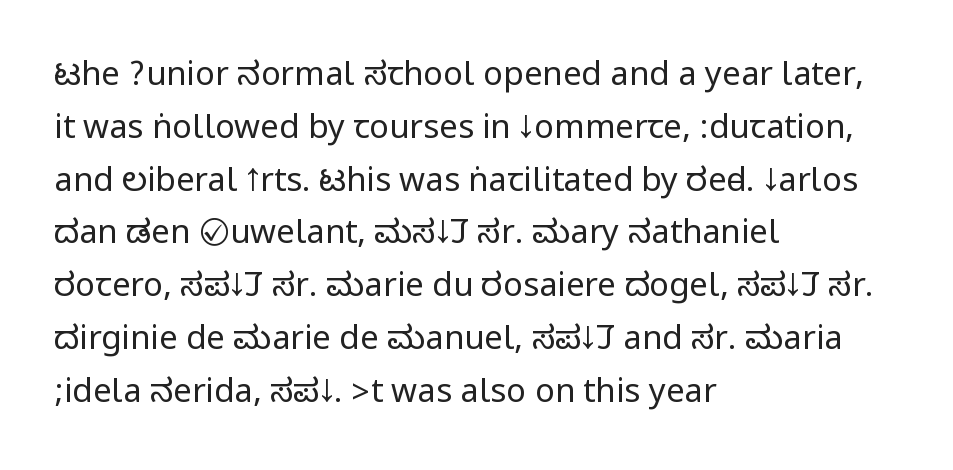
The image shows 33 px regular-weight, condensed sans-serif type, upright; set left-aligned, normal line spacing (1.6x), normal letter spacing, not underlined; low stroke contrast.
